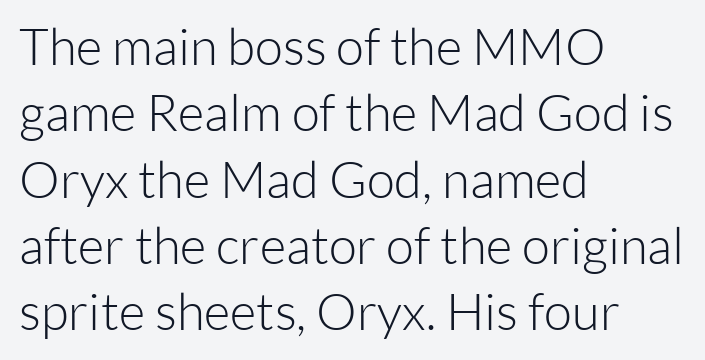
{"serif": "no", "italic": "no", "bold": "no", "weight": "light", "width": "normal", "stroke_contrast": "low", "x_height": "medium", "monospaced": "no", "underline": "no", "align": "left", "line_spacing": "normal", "line_spacing_ratio": 1.3, "letter_spacing": "normal", "letter_spacing_em": 0.0, "glyph_px": 51}
